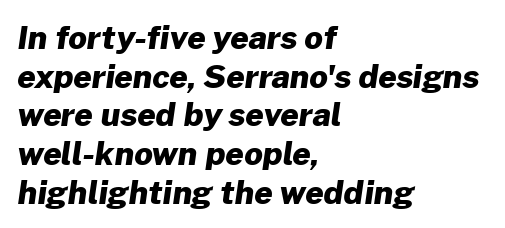
{"serif": "no", "bold": "yes", "weight": "heavy", "width": "normal", "stroke_contrast": "low", "x_height": "medium", "monospaced": "no", "underline": "no", "align": "left", "line_spacing_ratio": 1.21, "letter_spacing": "normal", "letter_spacing_em": 0.0, "glyph_px": 32}
